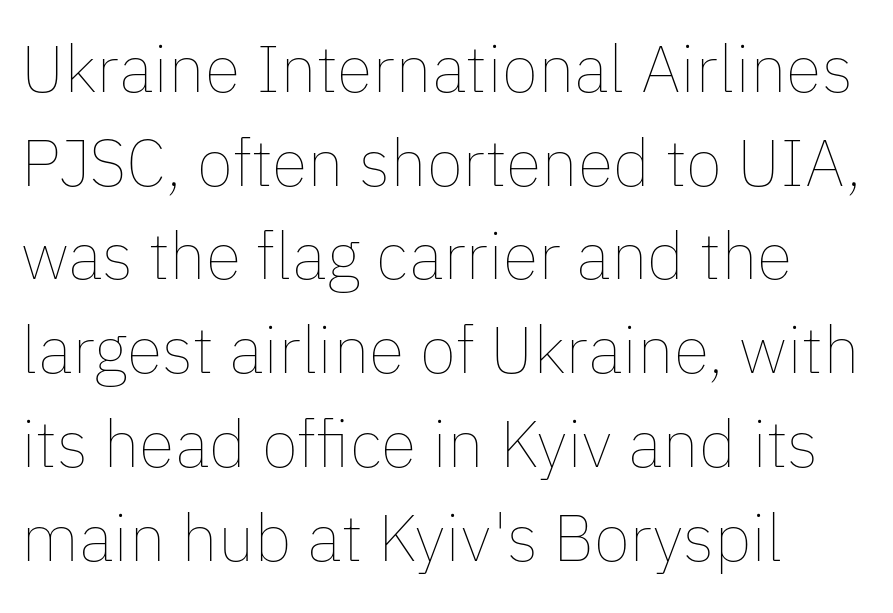
Q: Is the text bold? A: No.
Q: Is the text italic (slanted)? A: No, it is upright.
Q: Is the text underlined? A: No.
Q: How is the paragraph aligned? A: Left-aligned.
Q: Is the spacing between letters normal or unusually wide? A: Normal.
Q: Is the spacing between lines tight, normal or loose? A: Normal.
Q: Width (condensed, normal, or wide)? A: Normal.
Q: Stroke contrast? A: Low.
Q: x-height? A: Medium.
Q: Monospaced? A: No.
